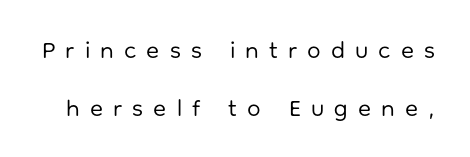
What's the leading like? Stretched, with rows far apart. A light-to-regular cut is what we see here. Nope, not italic — everything's standing straight. The space directly below the letters is spotless. Each word looks stretched out because of the extra space between its letters.
